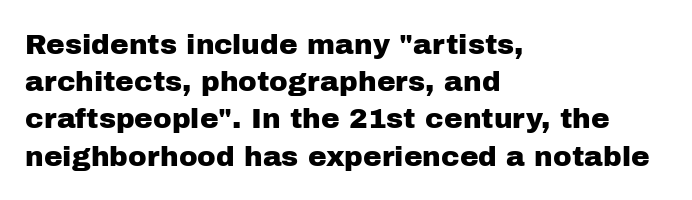
Letterform terminals end flat and unadorned throughout the passage. Upright lettering throughout. A typesetter would call this proportional, since set widths differ per character. Letter spacing: default. The block of text has a typical density, with ordinary space between rows.
